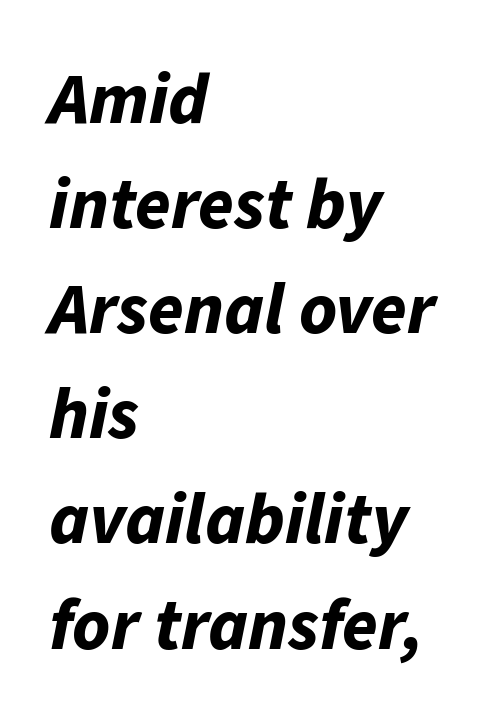
Q: Is the text bold? A: Yes.
Q: Is the text italic (slanted)? A: Yes, it leans right by about 11 degrees.
Q: Is the text underlined? A: No.
Q: How is the paragraph aligned? A: Left-aligned.
Q: Is the spacing between letters normal or unusually wide? A: Normal.
Q: Is the spacing between lines tight, normal or loose? A: Normal.
Q: Width (condensed, normal, or wide)? A: Normal.
Q: Stroke contrast? A: Low.
Q: x-height? A: Medium.
Q: Monospaced? A: No.
